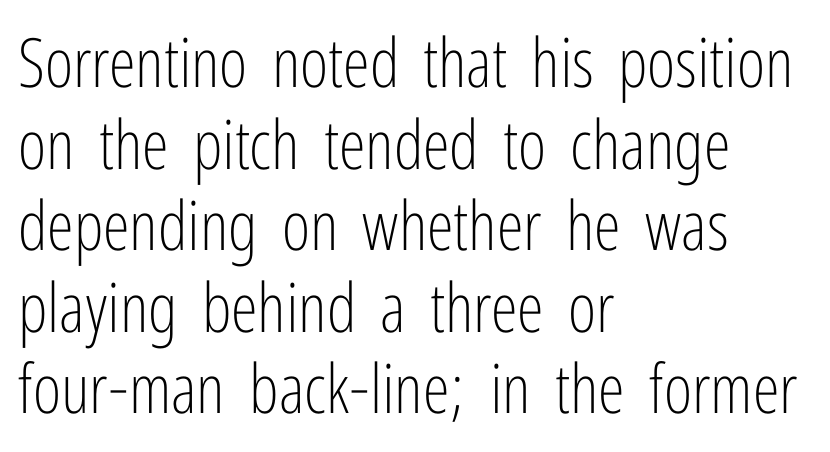
You could not count columns in this text — the font is proportionally spaced. It's the straight-up-and-down kind of type. Alignment: flush left. Nobody touched the tracking dial on this one. A clean baseline with only descenders dipping below it.
